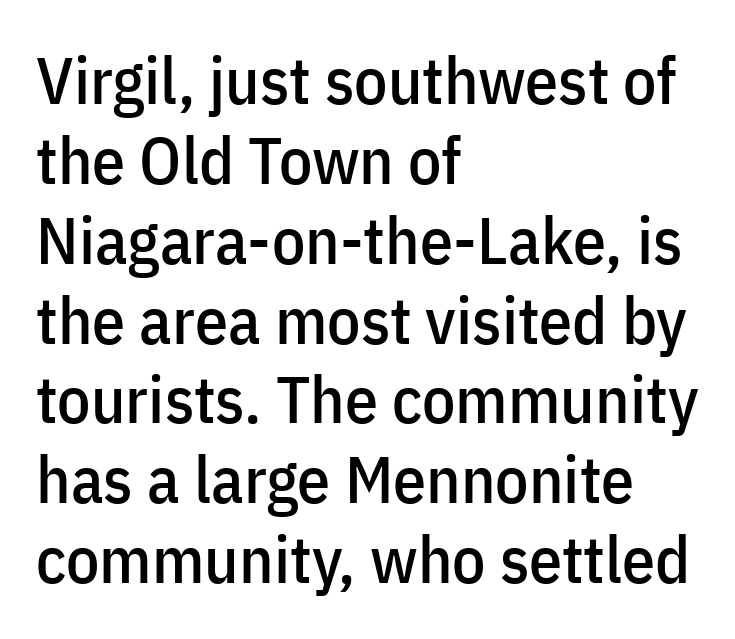
The image shows 66 px condensed sans-serif type, upright; set left-aligned, line spacing 1.21x, normal letter spacing, not underlined; low stroke contrast and a medium x-height.
